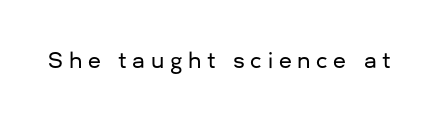
{"italic": "no", "underline": "no", "letter_spacing": "wide", "letter_spacing_em": 0.27, "glyph_px": 21}
